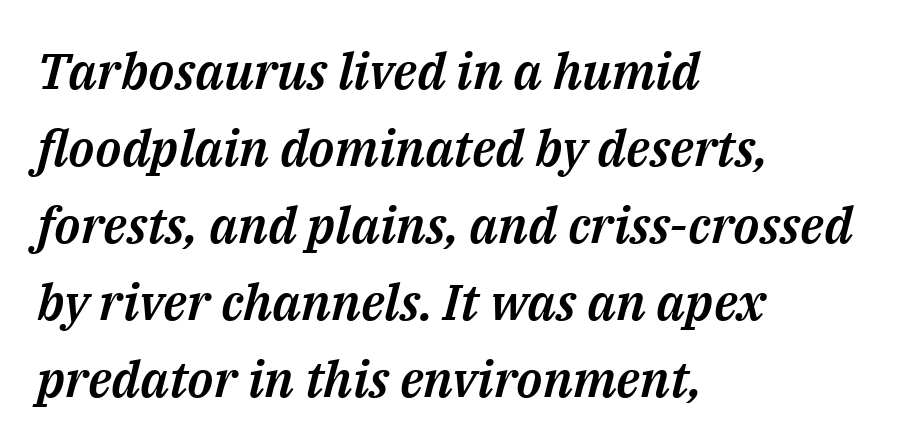
Does the copy run flush right? No — it runs flush left. Characters are canted at an angle relative to the baseline's perpendicular. Standard letterfit; no display-style spreading of the glyphs. Glance below the letters and you will spot only blank space. Is this a fixed-width face? No — the glyphs have proportional, varying widths. The rendering uses a moderate line-height, typical for paragraphs.
